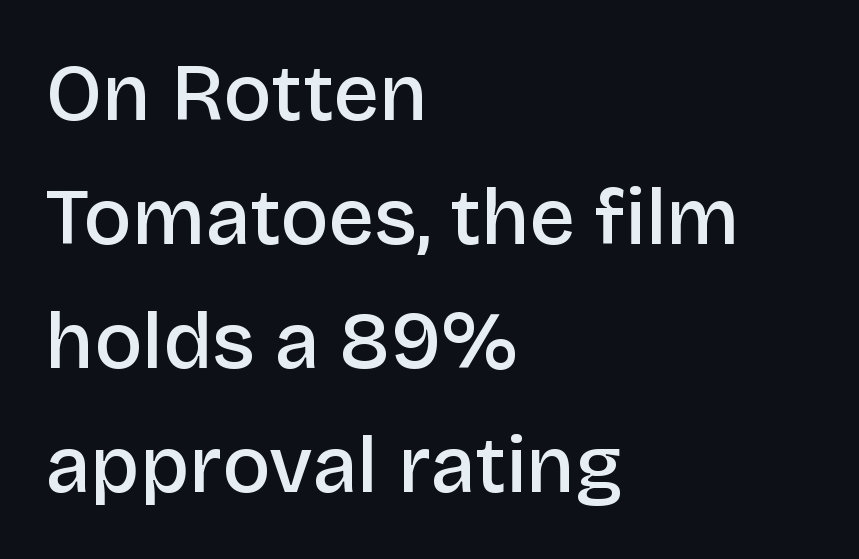
The image shows 80 px semibold sans-serif type, upright; set left-aligned, normal line spacing (1.55x), normal letter spacing, not underlined; low stroke contrast and a large x-height.
